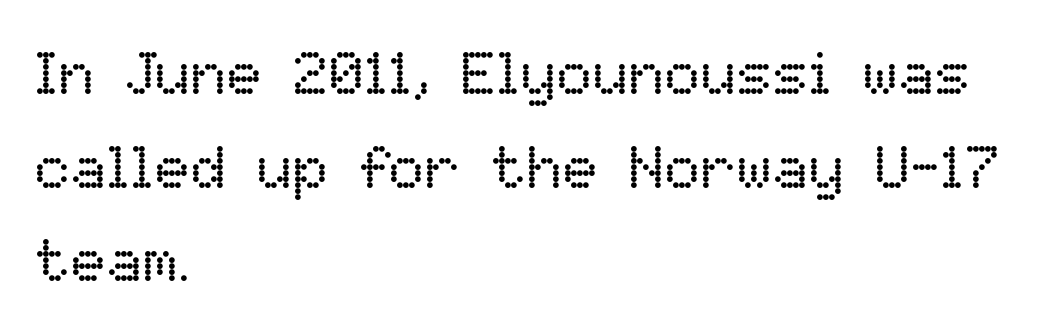
The image shows 60 px regular-weight type, upright; set left-aligned, normal line spacing (1.56x), normal letter spacing, not underlined; low stroke contrast and a medium x-height.
